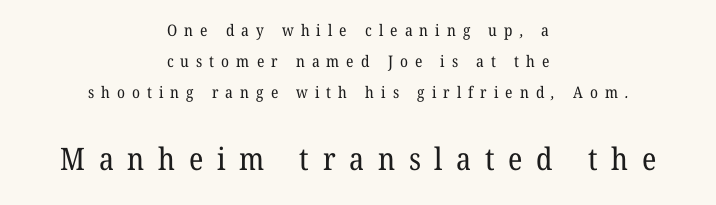
A student would notice the bottom passage is typeset larger than what precedes it. Anything drawn beneath the words? Only blank space. Layout note: lines centered. The glyphs in this specimen are seriffed. Spacing verdict: proportional, widths tailored to each character.
